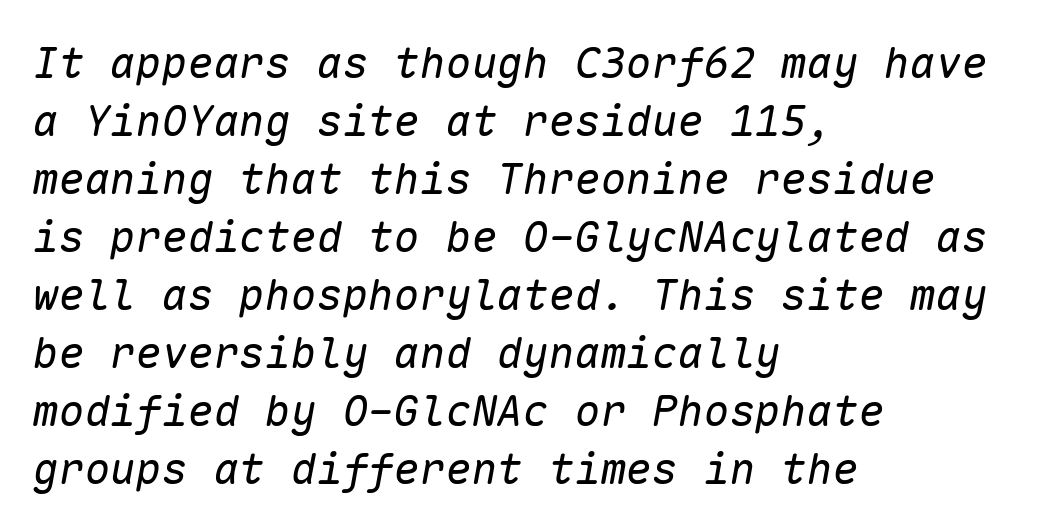
The image shows 43 px regular-weight type, italic (leaning right), monospaced; set left-aligned, normal line spacing (1.35x), normal letter spacing, not underlined; low stroke contrast and a medium x-height.
